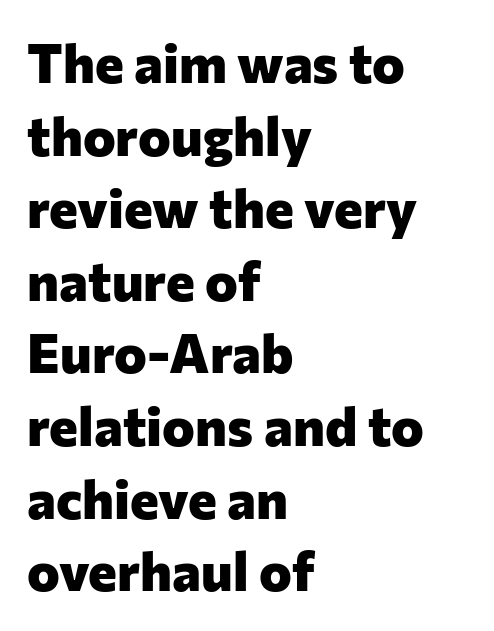
When letters stand straight like this, we call the style roman or upright. Varying glyph widths throughout — classic text-font behaviour. The string is rendered with underlining switched off. In terms of letterspacing, this is plain default setting.
